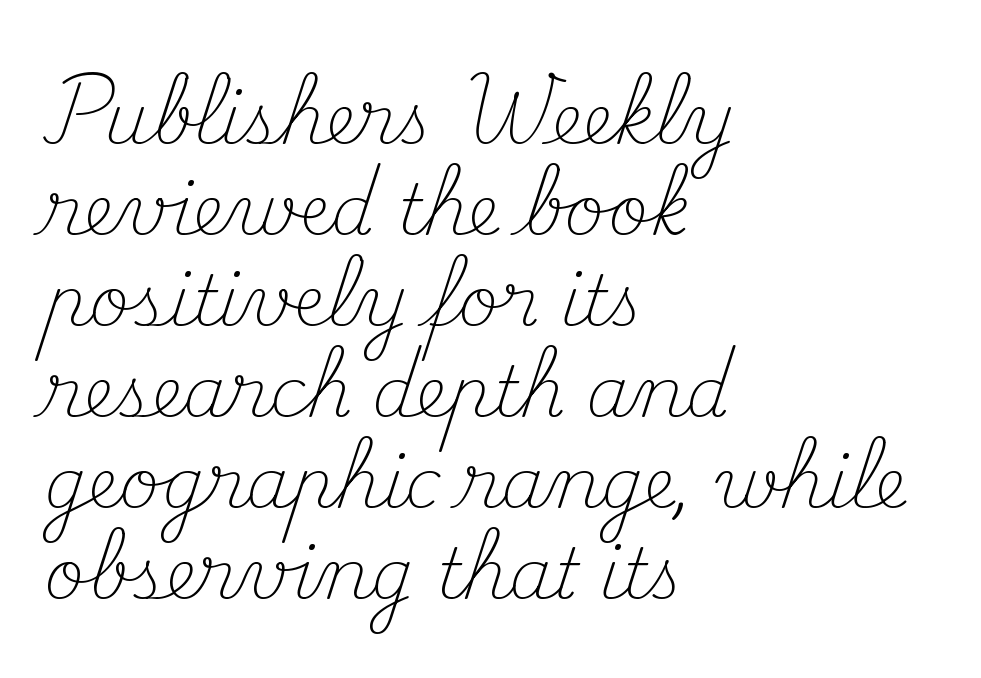
Q: Is the text bold? A: No.
Q: Is the text italic (slanted)? A: Yes.
Q: Is the typeface a serif or a sans-serif typeface? A: Serif.
Q: Is the text underlined? A: No.
Q: How is the paragraph aligned? A: Left-aligned.
Q: Is the spacing between letters normal or unusually wide? A: Normal.
Q: Is the spacing between lines tight, normal or loose? A: Normal.
Q: Width (condensed, normal, or wide)? A: Normal.
Q: Stroke contrast? A: Medium.
Q: x-height? A: Small.
Q: Monospaced? A: No.
